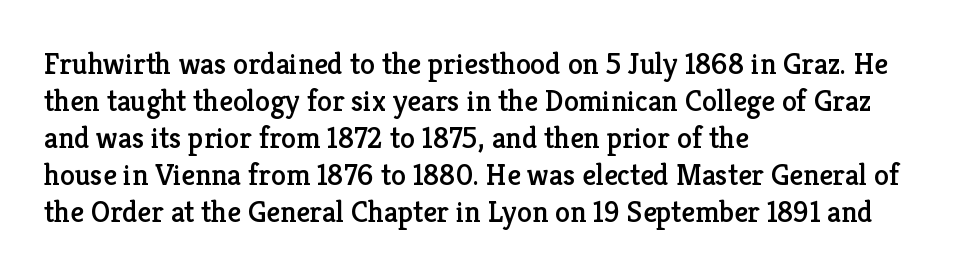
The rendering uses natural spacing where letterforms have individual widths. Do the letters lean? They stand straight. The letters sit at their default tracking, neither squeezed nor spread. Teacher's note: observe the even left margin — that is flush-left alignment. Underlining? Definitely not there.
